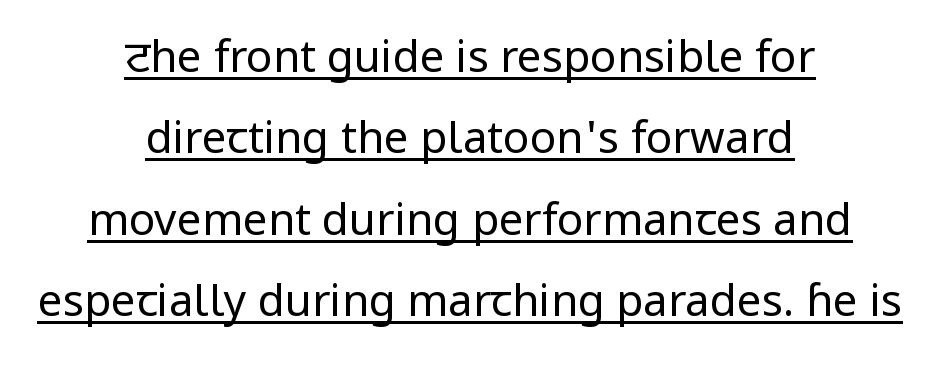
These lines are composed in type without serifs. A light-to-regular cut is what we see here. Varying glyph widths throughout — classic text-font behaviour. A student would call this center alignment; a typographer would say set centered. The specimen includes a rule beneath the text block's lines.
